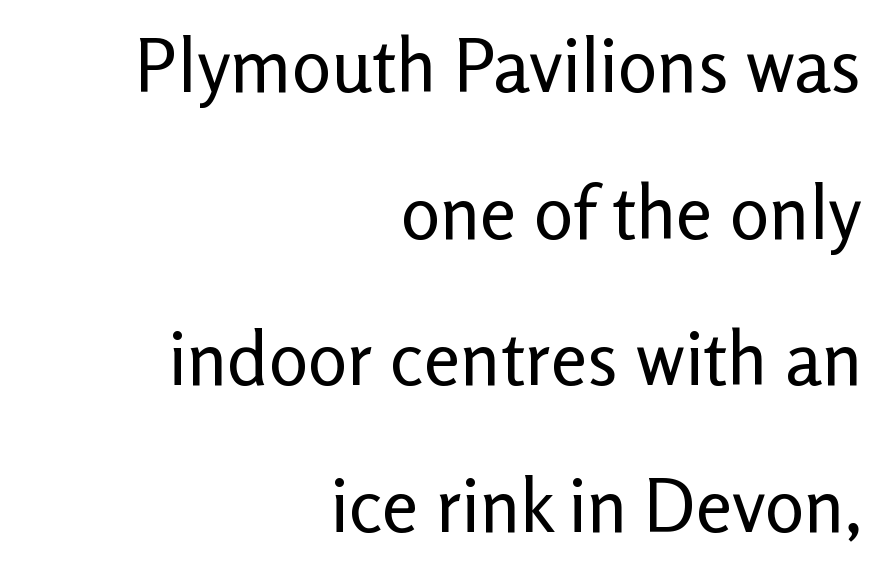
The rendering uses natural spacing where letterforms have individual widths. Notice the wide empty band between every row — that's loose leading. Where is the straight margin? On the right. The baseline area is clear.
